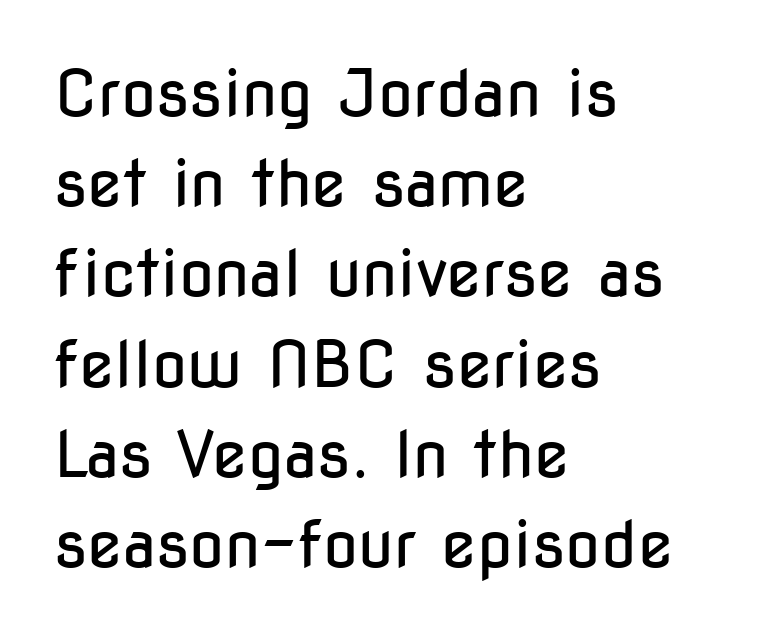
A normal amount of white space separates one row of letters from the next. Posture: straight, roman, zero tilt. This rendering features lettering with no underline. The rendering uses natural spacing where letterforms have individual widths.
